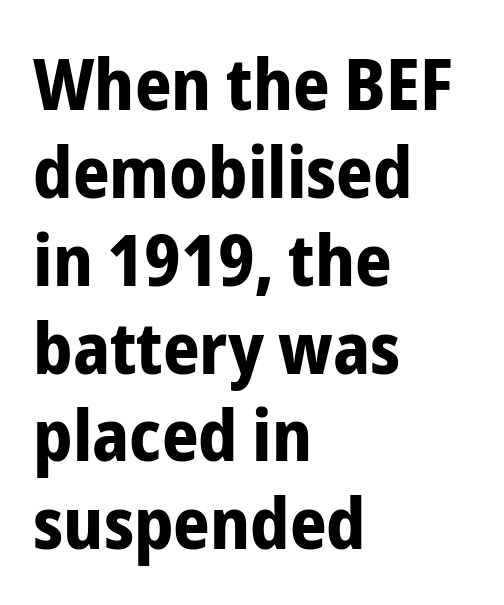
Q: Is the text bold? A: Yes.
Q: Is the text italic (slanted)? A: No, it is upright.
Q: Is the typeface a serif or a sans-serif typeface? A: Sans-serif.
Q: Is the text underlined? A: No.
Q: How is the paragraph aligned? A: Left-aligned.
Q: Is the spacing between letters normal or unusually wide? A: Normal.
Q: Width (condensed, normal, or wide)? A: Condensed.
Q: Stroke contrast? A: Low.
Q: x-height? A: Medium.
Q: Monospaced? A: No.
